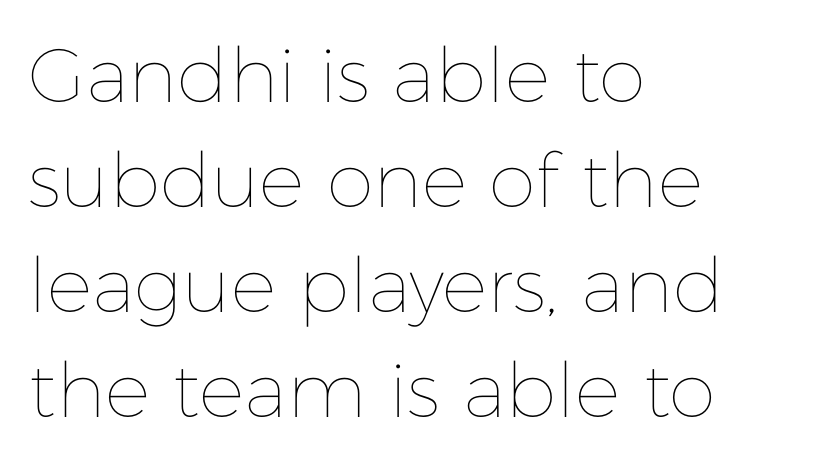
The image shows 76 px thin type, upright; set left-aligned, normal line spacing (1.38x), normal letter spacing, not underlined; low stroke contrast and a medium x-height.
